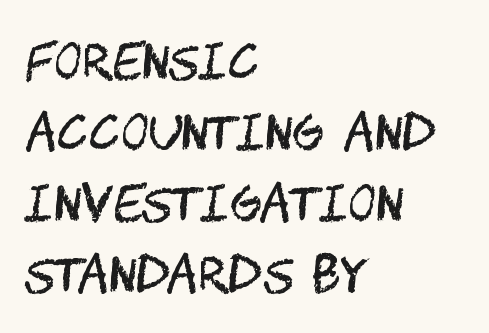
Q: Is the text bold? A: No.
Q: Is the text italic (slanted)? A: No, it is upright.
Q: Is the typeface a serif or a sans-serif typeface? A: Sans-serif.
Q: Is the text underlined? A: No.
Q: How is the paragraph aligned? A: Left-aligned.
Q: Is the spacing between letters normal or unusually wide? A: Normal.
Q: Is the spacing between lines tight, normal or loose? A: Normal.
Q: Width (condensed, normal, or wide)? A: Condensed.
Q: Stroke contrast? A: Medium.
Q: x-height? A: Large.
